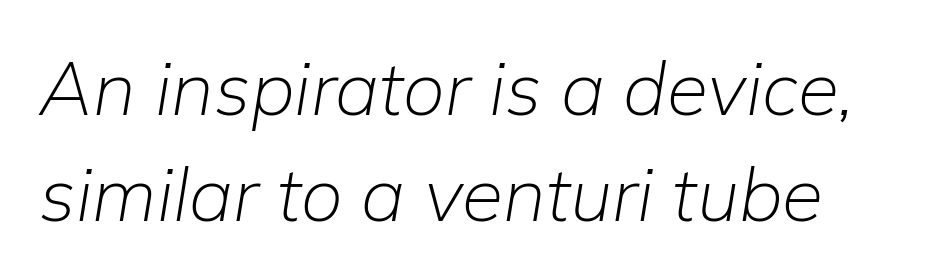
Rule under the text: the space is simply empty. Interline gaps are of average width in this sample. Honestly, the letter spacing is just normal — you wouldn't notice it. The weight would be labelled regular, book, light, or lighter still.
